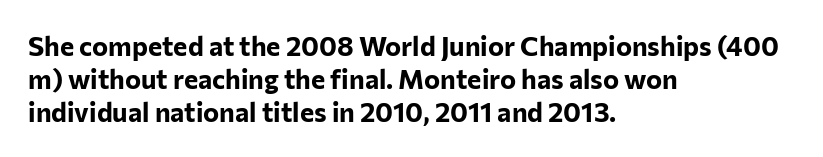
There is no visible air inserted between adjacent glyphs. In terms of weight, the rendering is a true, heavy bold. Visually the block forms a straight wall on the left and a jagged coastline on the right. Lines of text with bare space underneath. If you drew a line through each stem, it would be perfectly vertical.
